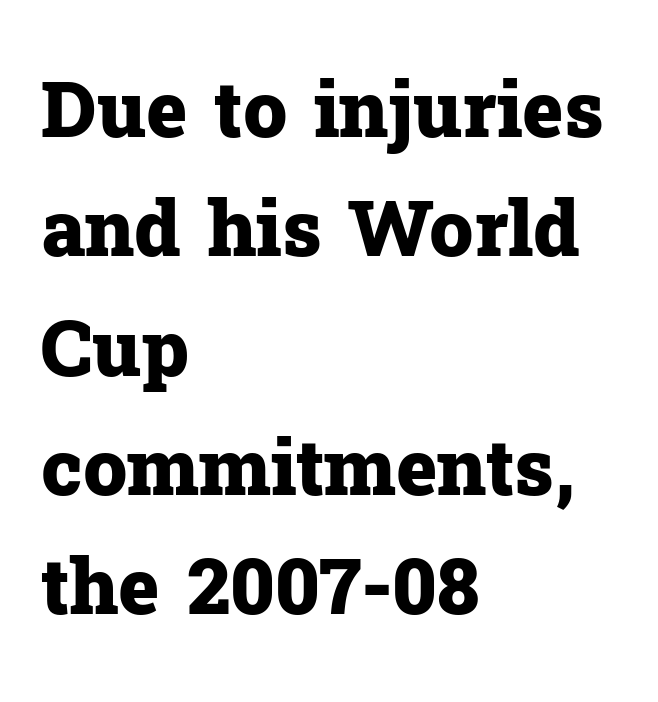
The image shows 78 px heavy serif type, upright; set left-aligned, normal line spacing (1.53x), normal letter spacing, not underlined; low stroke contrast and a medium x-height.
